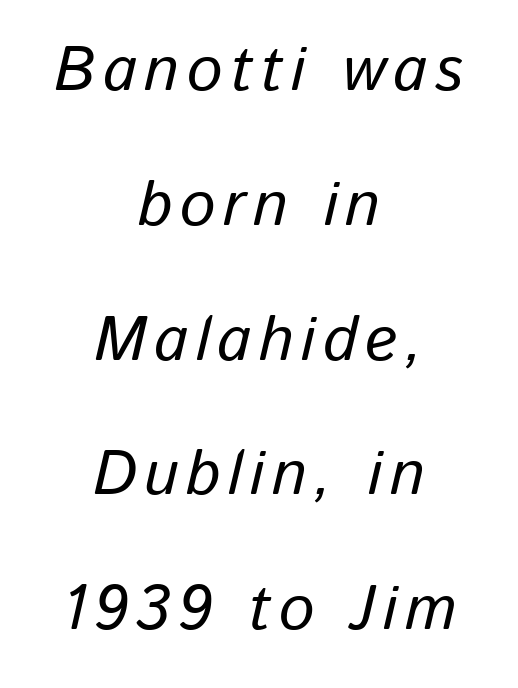
The image shows 63 px text type, italic (leaning right); set centered, loose line spacing (2.14x), not underlined; low stroke contrast and a medium x-height.
